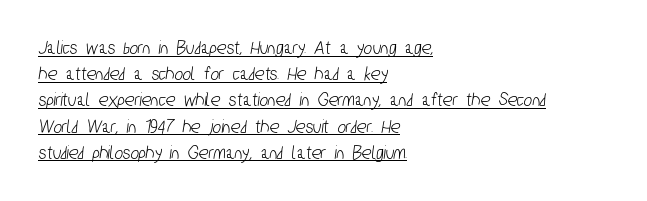
{"underline": "yes", "align": "left", "line_spacing": "normal", "line_spacing_ratio": 1.31, "letter_spacing": "normal", "letter_spacing_em": 0.0, "glyph_px": 20}
